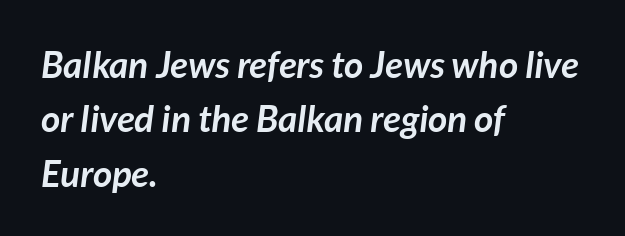
The image shows 37 px semibold type, italic (leaning right); set left-aligned, normal line spacing (1.47x), normal letter spacing, not underlined; low stroke contrast and a medium x-height.
